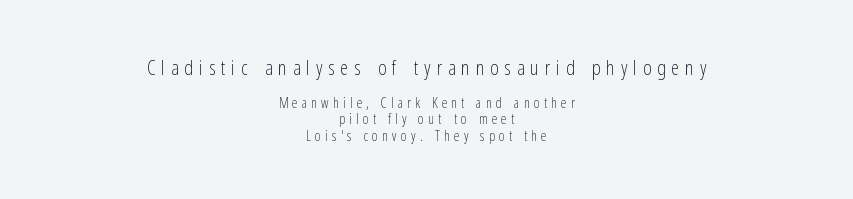
Q: Is the text bold? A: No.
Q: Is the text italic (slanted)? A: No, it is upright.
Q: Is the text underlined? A: No.
Q: How is the paragraph aligned? A: Centered.
Q: Is the spacing between letters normal or unusually wide? A: Unusually wide.
Q: Which block of text is set in a larger size, the first (top) or the second (bottom)? A: The first (top) one.
